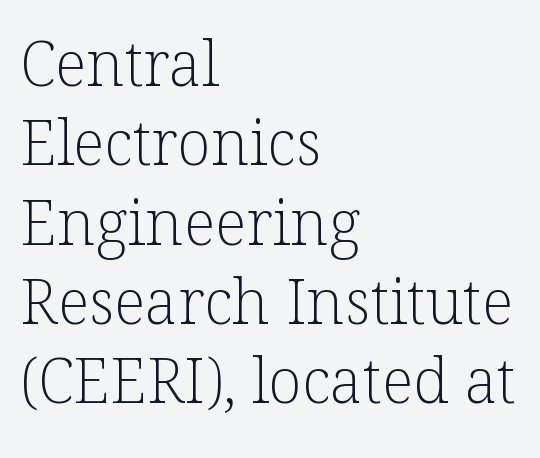
Does the copy run flush right? No — it runs flush left. Caption: standard tracking, unaltered. The weight would be labelled regular, book, light, or lighter still. Just letters on the line, the space beneath them empty. These lines were composed using upright roman letters.
